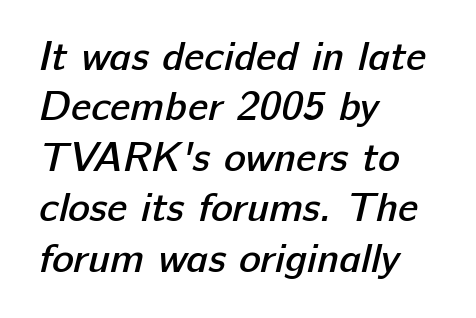
Does the copy run flush right? No — it runs flush left. Words float on clear page, feet unadorned. Every letter is mildly thick-stroked: semibold rather than bold. Each word holds together tightly as a unit, with standard inter-letter gaps.
